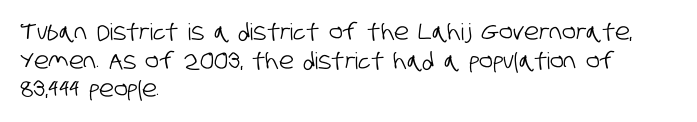
{"underline": "no", "align": "left", "line_spacing_ratio": 1.24, "letter_spacing": "normal", "letter_spacing_em": 0.0, "glyph_px": 23}
